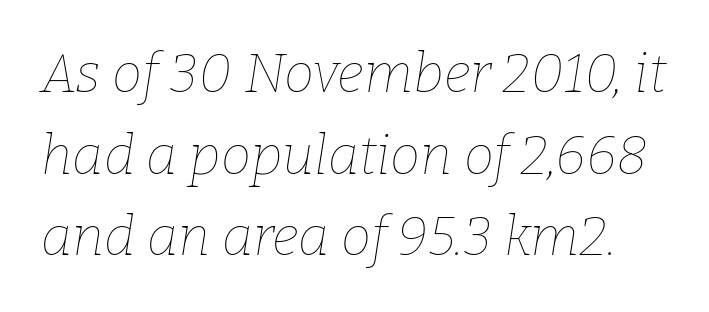
Q: Is the text bold? A: No.
Q: Is the text italic (slanted)? A: Yes, it leans right by about 9 degrees.
Q: Is the text underlined? A: No.
Q: Is the spacing between letters normal or unusually wide? A: Normal.
Q: Is the spacing between lines tight, normal or loose? A: Normal.
Q: Width (condensed, normal, or wide)? A: Normal.
Q: Stroke contrast? A: Low.
Q: x-height? A: Medium.
Q: Monospaced? A: No.
